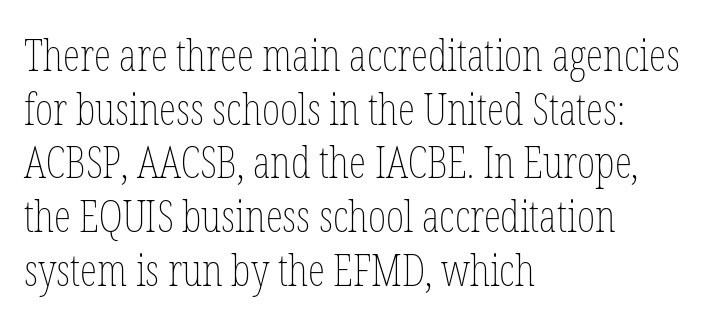
The typography opts for an upright posture over an oblique one. The passage shown is typed in a proportional face where columns would drift. A classic flush-left, rag-right setting is used for this passage. The letters look calm and open, with moderate or lighter stems. Anything drawn beneath the words? Only blank space. The letters sit at their default tracking, neither squeezed nor spread.
